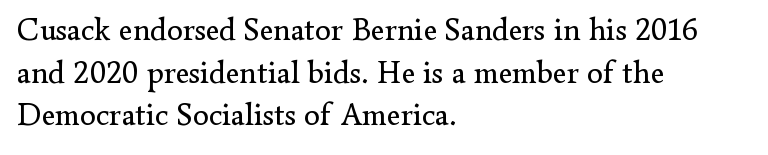
Q: Is the text bold? A: No.
Q: Is the text italic (slanted)? A: No, it is upright.
Q: Is the typeface a serif or a sans-serif typeface? A: Serif.
Q: Is the text underlined? A: No.
Q: How is the paragraph aligned? A: Left-aligned.
Q: Is the spacing between letters normal or unusually wide? A: Normal.
Q: Is the spacing between lines tight, normal or loose? A: Normal.
Q: Width (condensed, normal, or wide)? A: Normal.
Q: Stroke contrast? A: Low.
Q: x-height? A: Small.
Q: Monospaced? A: No.
